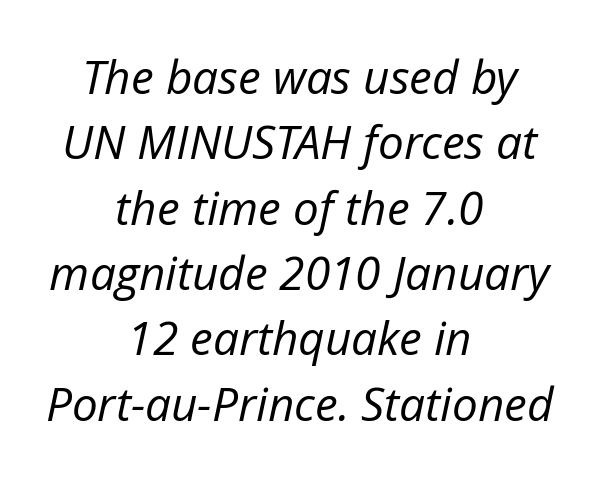
{"italic": "yes", "lean": "right", "slant_degrees": 12, "bold": "no", "weight": "regular", "width": "normal", "stroke_contrast": "low", "x_height": "medium", "monospaced": "no", "underline": "no", "align": "center", "line_spacing": "normal", "line_spacing_ratio": 1.42, "letter_spacing": "normal", "letter_spacing_em": 0.0, "glyph_px": 46}
